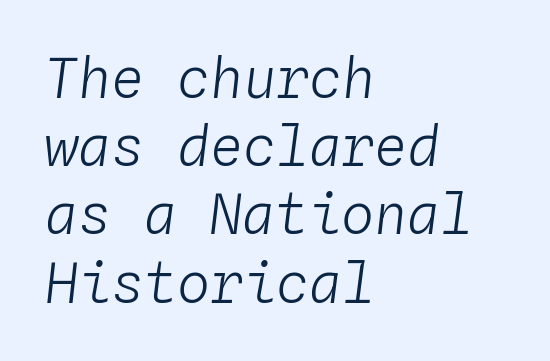
Q: Is the text bold? A: No.
Q: Is the text italic (slanted)? A: Yes, it leans right by about 4 degrees.
Q: Is the text underlined? A: No.
Q: How is the paragraph aligned? A: Left-aligned.
Q: Is the spacing between letters normal or unusually wide? A: Normal.
Q: Width (condensed, normal, or wide)? A: Normal.
Q: Stroke contrast? A: Low.
Q: x-height? A: Medium.
Q: Monospaced? A: Yes.
